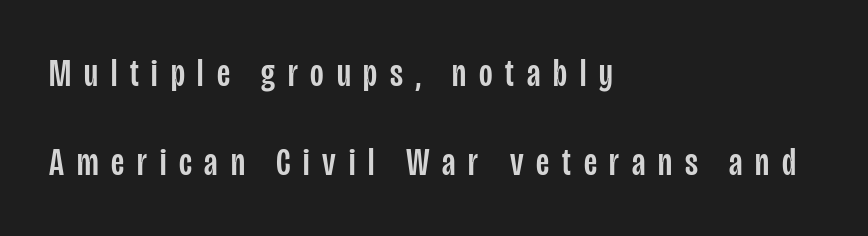
Q: Is the text italic (slanted)? A: No, it is upright.
Q: Is the typeface a serif or a sans-serif typeface? A: Sans-serif.
Q: Is the text underlined? A: No.
Q: How is the paragraph aligned? A: Left-aligned.
Q: Is the spacing between letters normal or unusually wide? A: Unusually wide.
Q: Is the spacing between lines tight, normal or loose? A: Loose.
Q: Width (condensed, normal, or wide)? A: Condensed.
Q: Stroke contrast? A: Low.
Q: x-height? A: Large.
Q: Monospaced? A: No.
